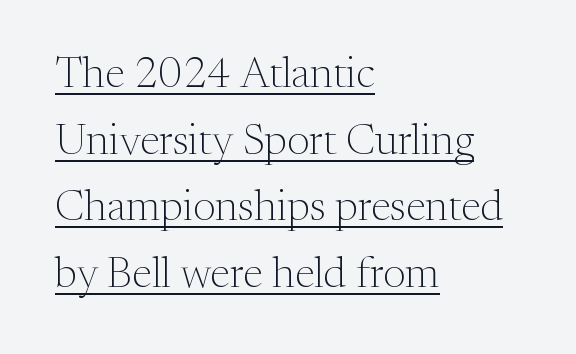
{"serif": "yes", "italic": "no", "bold": "no", "weight": "light", "width": "normal", "stroke_contrast": "medium", "x_height": "medium", "monospaced": "no", "underline": "yes", "align": "left", "line_spacing": "normal", "line_spacing_ratio": 1.55, "letter_spacing": "normal", "letter_spacing_em": 0.0, "glyph_px": 43}
